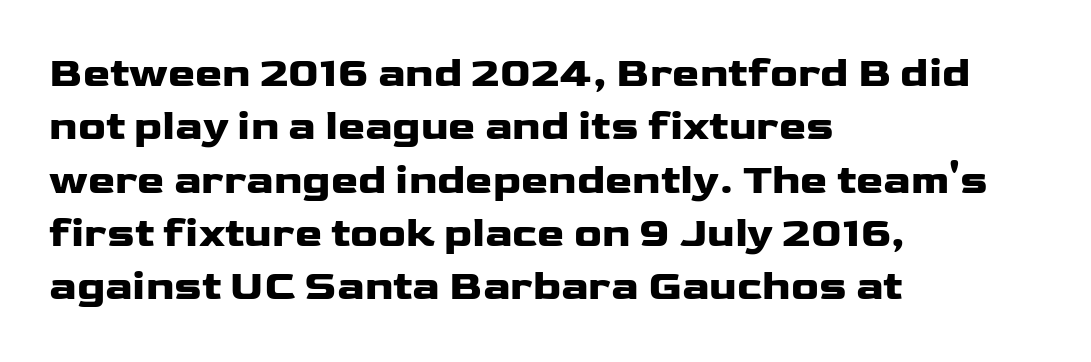
The lettering holds an erect, upright posture throughout. Students, observe: this is what conventionally led text looks like. The space beneath each line is pristine and unruled. Is this a fixed-width face? No — the glyphs have proportional, varying widths.
